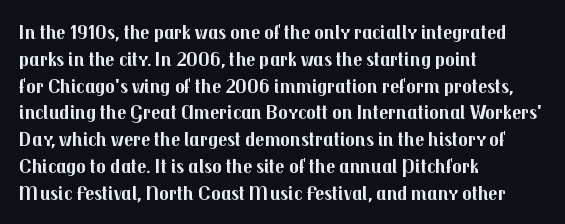
The image shows 20 px bold type, upright; set left-aligned, normal line spacing (1.34x), normal letter spacing, not underlined.
